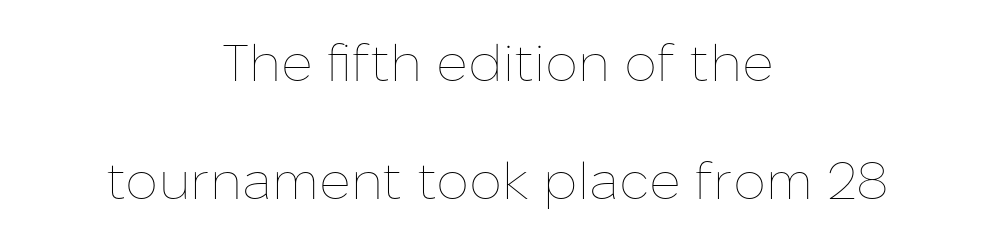
Airy leading. Nope, not italic — everything's standing straight. The strip under each line holds only bare page. Varying glyph widths throughout — classic text-font behaviour. What stands out about the letter spacing? Nothing — it is the standard amount.
